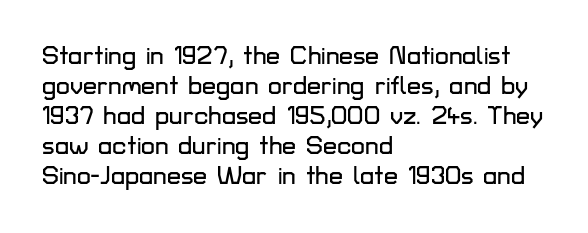
Q: Is the text italic (slanted)? A: No, it is upright.
Q: Is the text underlined? A: No.
Q: How is the paragraph aligned? A: Left-aligned.
Q: Is the spacing between letters normal or unusually wide? A: Normal.
